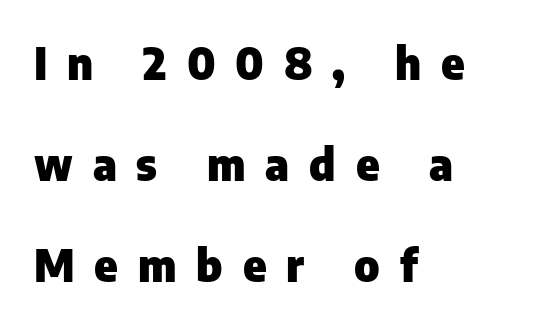
Q: Is the text bold? A: Yes.
Q: Is the text italic (slanted)? A: No, it is upright.
Q: Is the typeface a serif or a sans-serif typeface? A: Sans-serif.
Q: Is the text underlined? A: No.
Q: How is the paragraph aligned? A: Left-aligned.
Q: Is the spacing between letters normal or unusually wide? A: Unusually wide.
Q: Is the spacing between lines tight, normal or loose? A: Loose.
Q: Width (condensed, normal, or wide)? A: Normal.
Q: Stroke contrast? A: Low.
Q: x-height? A: Medium.
Q: Monospaced? A: No.
